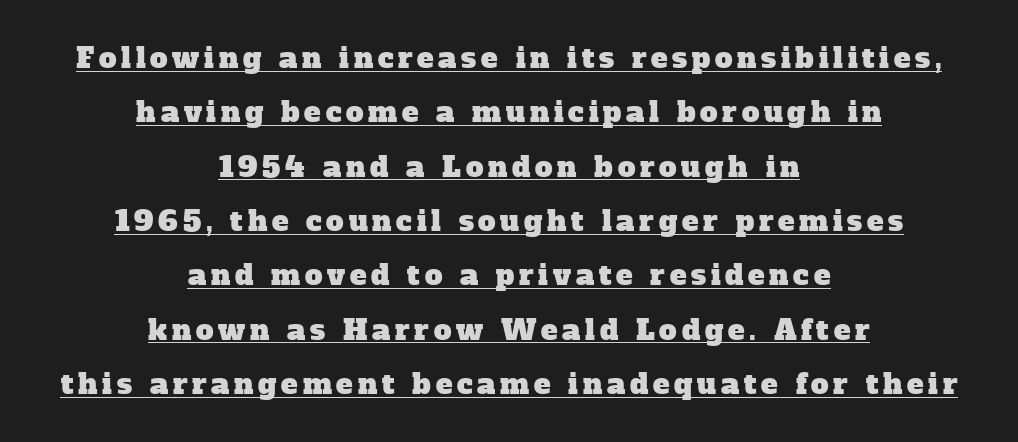
{"serif": "yes", "width": "normal", "stroke_contrast": "low", "x_height": "medium", "monospaced": "no", "underline": "yes", "align": "center", "line_spacing": "loose", "line_spacing_ratio": 1.94, "glyph_px": 28}
